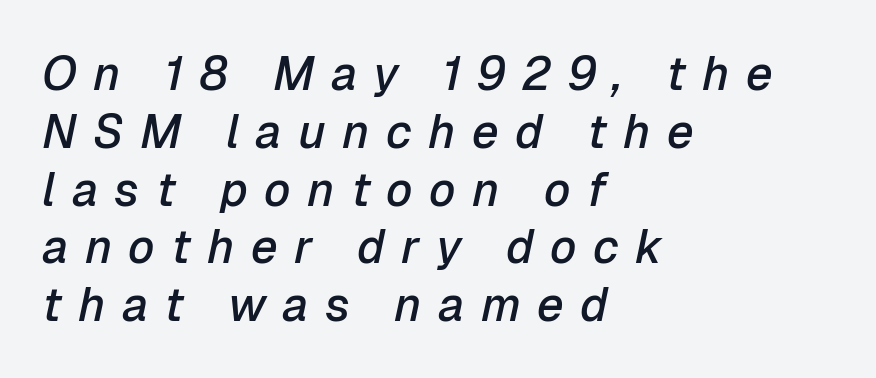
The image shows 47 px semibold type, italic (leaning right); set left-aligned, line spacing 1.23x, unusually wide letter spacing (+0.35 em), not underlined; low stroke contrast and a medium x-height.
